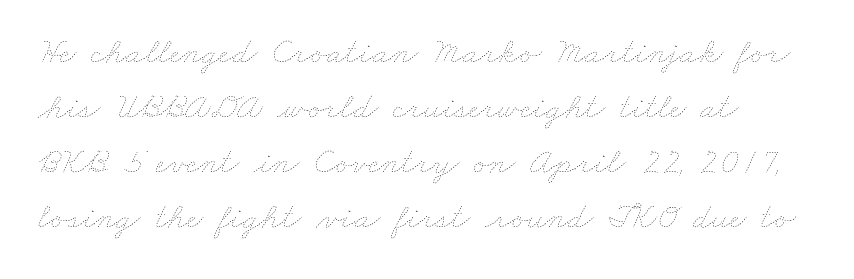
{"bold": "no", "weight": "thin", "width": "wide", "stroke_contrast": "low", "x_height": "small", "monospaced": "no", "underline": "no", "line_spacing": "normal", "line_spacing_ratio": 1.53, "letter_spacing": "normal", "letter_spacing_em": 0.0, "glyph_px": 36}
